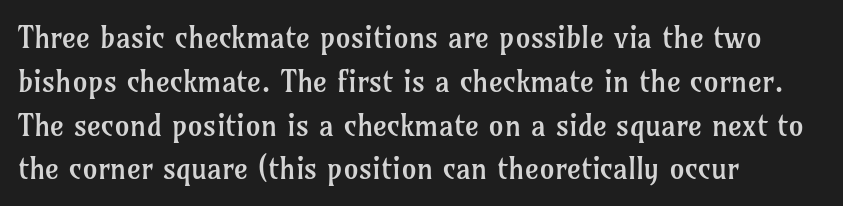
Q: Is the text bold? A: No.
Q: Is the text italic (slanted)? A: No, it is upright.
Q: Is the typeface a serif or a sans-serif typeface? A: Serif.
Q: Is the text underlined? A: No.
Q: How is the paragraph aligned? A: Left-aligned.
Q: Is the spacing between letters normal or unusually wide? A: Normal.
Q: Is the spacing between lines tight, normal or loose? A: Normal.
Q: Width (condensed, normal, or wide)? A: Normal.
Q: Stroke contrast? A: Low.
Q: x-height? A: Medium.
Q: Monospaced? A: No.
